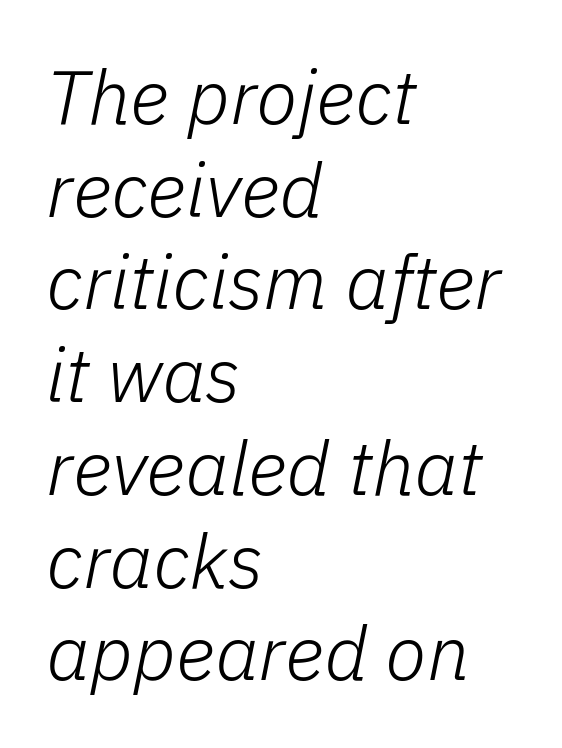
{"italic": "yes", "lean": "right", "slant_degrees": 11, "bold": "no", "weight": "light", "width": "normal", "stroke_contrast": "low", "x_height": "medium", "monospaced": "no", "underline": "no", "align": "left", "line_spacing_ratio": 1.22, "letter_spacing": "normal", "letter_spacing_em": 0.0, "glyph_px": 76}
